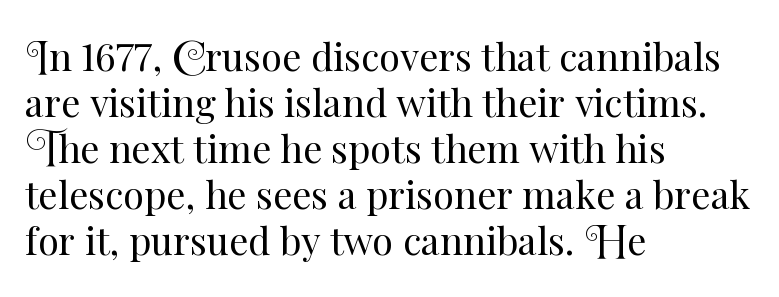
Each row of text sits above clean, open space. The rendering keeps characters at their native spacing. This rendering uses left alignment, leaving the right contour irregular. A typesetter would call this proportional, since set widths differ per character. Weight class: somewhere from thin through regular. These lines were composed using upright roman letters.
